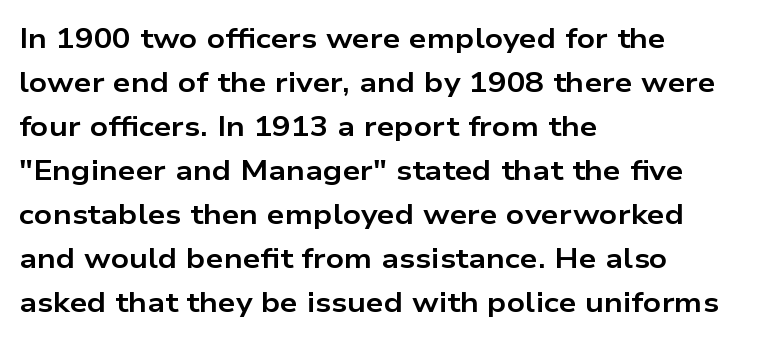
Q: Is the text bold? A: Yes.
Q: Is the text italic (slanted)? A: No, it is upright.
Q: Is the typeface a serif or a sans-serif typeface? A: Sans-serif.
Q: Is the text underlined? A: No.
Q: How is the paragraph aligned? A: Left-aligned.
Q: Is the spacing between letters normal or unusually wide? A: Normal.
Q: Is the spacing between lines tight, normal or loose? A: Normal.
Q: Width (condensed, normal, or wide)? A: Wide.
Q: Stroke contrast? A: Low.
Q: x-height? A: Medium.
Q: Monospaced? A: No.
